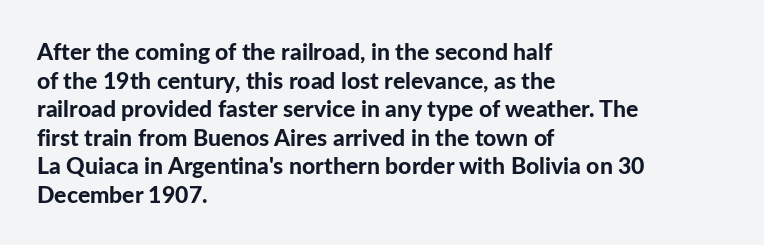
{"italic": "no", "bold": "yes", "underline": "no", "align": "left", "line_spacing_ratio": 1.24, "letter_spacing": "normal", "letter_spacing_em": 0.0, "glyph_px": 23}
